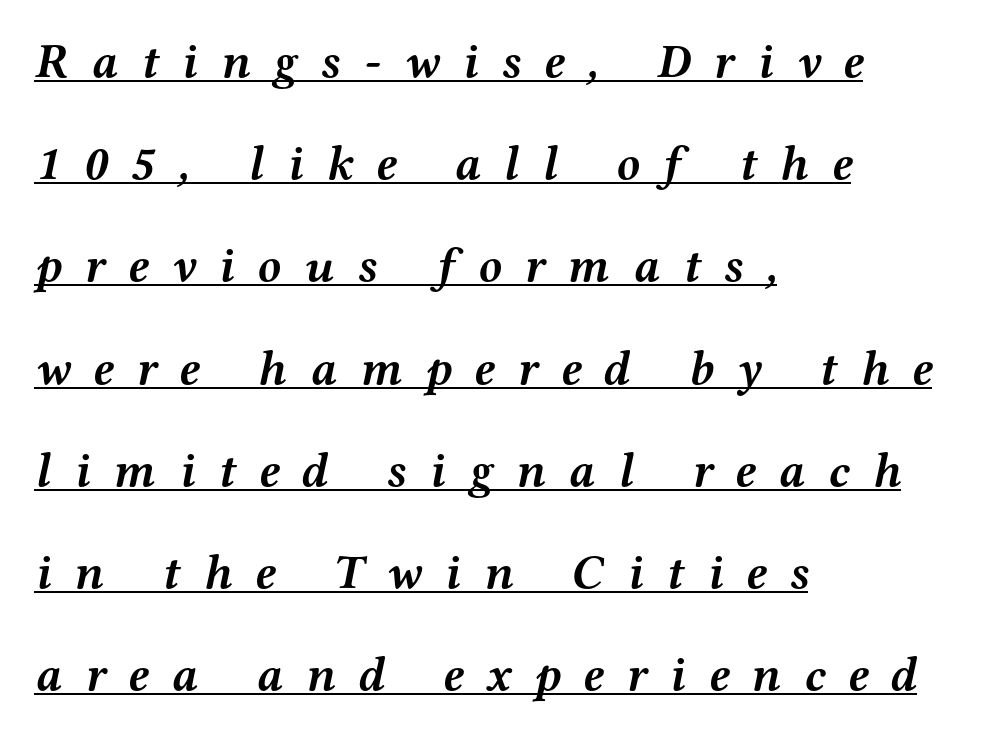
The image shows 48 px semibold, wide serif type, italic (leaning right); set left-aligned, loose line spacing (2.13x), unusually wide letter spacing (+0.48 em), underlined; medium stroke contrast and a medium x-height.
